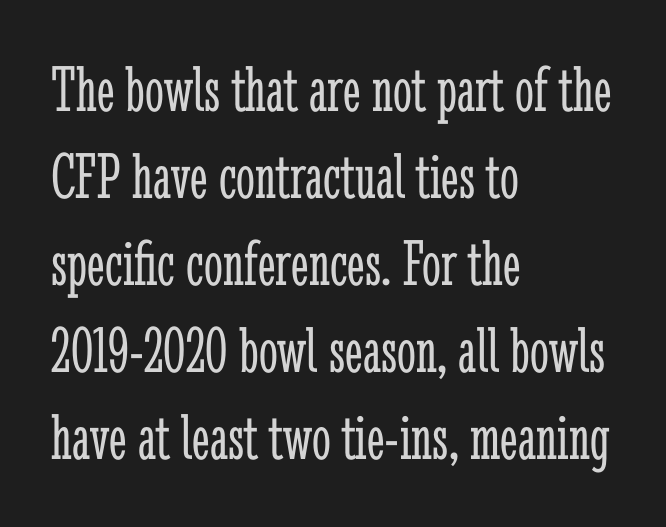
The image shows 67 px light, condensed serif type, upright; set left-aligned, normal line spacing (1.3x), normal letter spacing, not underlined; low stroke contrast and a medium x-height.
